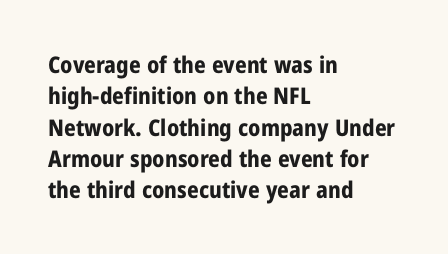
The image shows 23 px bold type, upright; set left-aligned, normal line spacing (1.36x), normal letter spacing, not underlined.
